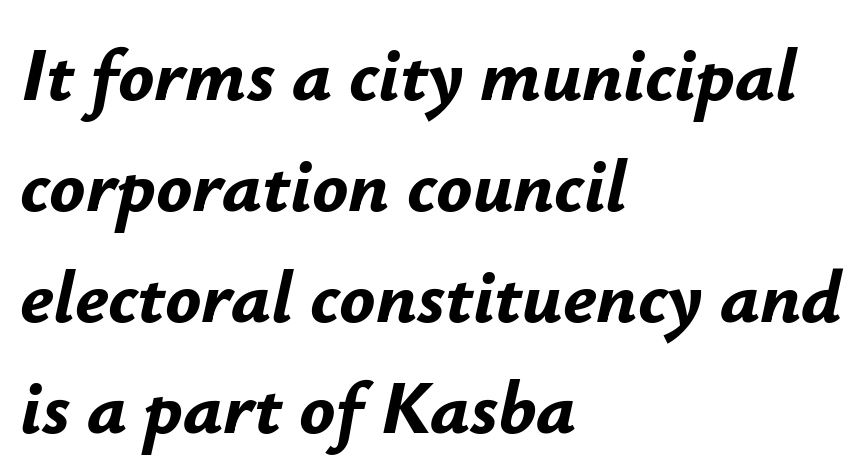
Each letter keeps its own natural width here, so spacing adapts to shape. This sample is left-justified, so line endings fall wherever the words run out. Look at the tracking — it's just the regular setting, nothing added. A full-strength bold gives these letters their thick strokes.
